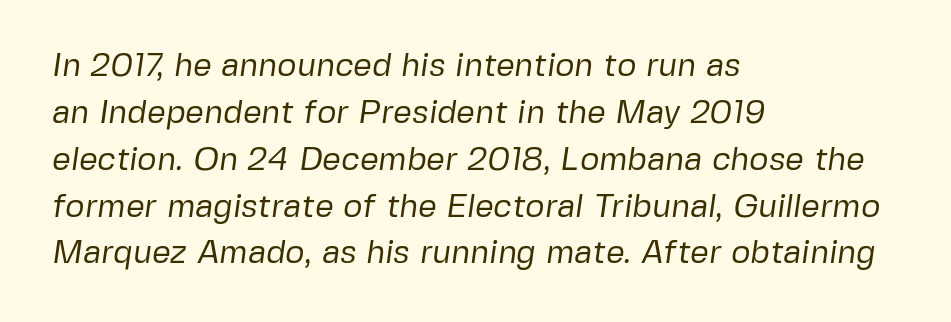
The image shows 33 px regular-weight sans-serif type; set left-aligned, normal line spacing (1.42x), normal letter spacing, not underlined; low stroke contrast and a medium x-height.
